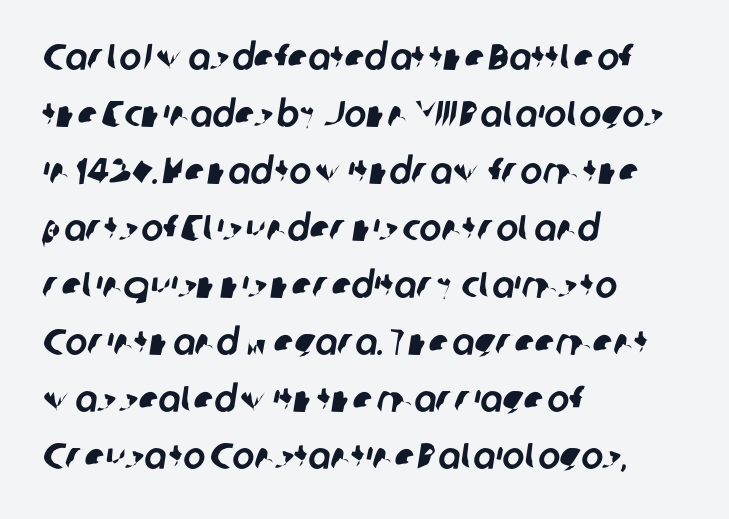
You could call the tracking neutral — neither tight nor loose. The face used here is a sans, in the tradition of grotesques and geometrics. Think of a printed novel: that variable character pitch is what you see here. Evenly set lines give the paragraph a standard silhouette. Words float on clear page, feet unadorned. Short and long lines alike share a common starting point at left.
